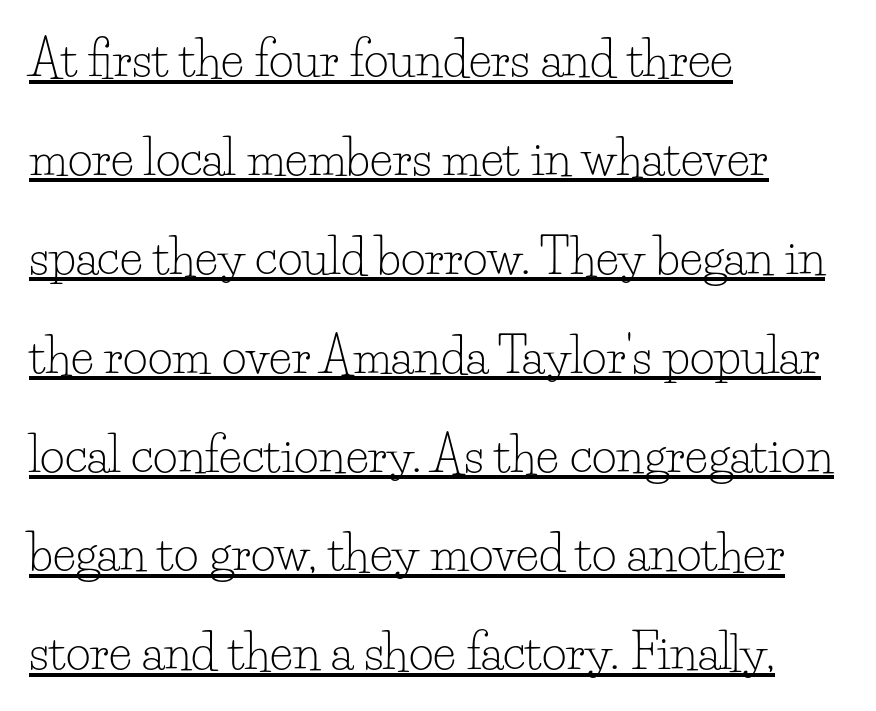
{"serif": "yes", "italic": "no", "bold": "no", "weight": "light", "width": "normal", "stroke_contrast": "low", "x_height": "small", "monospaced": "no", "underline": "yes", "align": "left", "line_spacing": "loose", "line_spacing_ratio": 2.06, "letter_spacing": "normal", "letter_spacing_em": 0.0, "glyph_px": 48}
